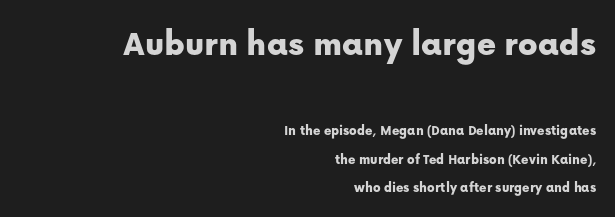
Q: Is the text italic (slanted)? A: No, it is upright.
Q: Is the typeface a serif or a sans-serif typeface? A: Sans-serif.
Q: Is the text underlined? A: No.
Q: How is the paragraph aligned? A: Right-aligned.
Q: Is the spacing between letters normal or unusually wide? A: Normal.
Q: Is the spacing between lines tight, normal or loose? A: Loose.
Q: Which block of text is set in a larger size, the first (top) or the second (bottom)? A: The first (top) one.
Q: Width (condensed, normal, or wide)? A: Normal.
Q: Stroke contrast? A: Low.
Q: x-height? A: Medium.
Q: Monospaced? A: No.
